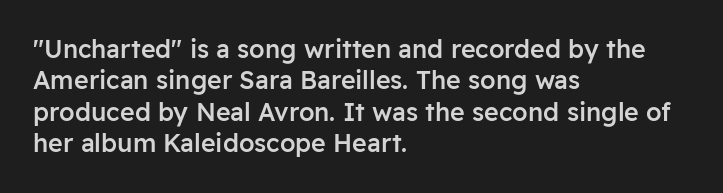
{"italic": "no", "bold": "semi", "underline": "no", "align": "left", "line_spacing": "normal", "line_spacing_ratio": 1.26, "letter_spacing": "normal", "letter_spacing_em": 0.0, "glyph_px": 25}
